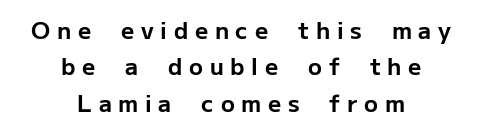
Q: Is the text bold? A: Yes.
Q: Is the text italic (slanted)? A: No, it is upright.
Q: Is the text underlined? A: No.
Q: How is the paragraph aligned? A: Centered.
Q: Is the spacing between letters normal or unusually wide? A: Unusually wide.
Q: Is the spacing between lines tight, normal or loose? A: Normal.
